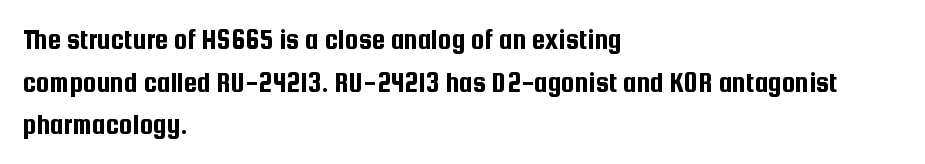
{"serif": "no", "italic": "no", "width": "condensed", "stroke_contrast": "low", "x_height": "medium", "monospaced": "no", "underline": "no", "align": "left", "line_spacing": "normal", "line_spacing_ratio": 1.42, "letter_spacing": "normal", "letter_spacing_em": 0.0, "glyph_px": 30}
